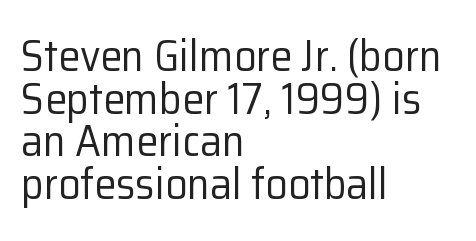
Q: Is the text bold? A: No.
Q: Is the text italic (slanted)? A: No, it is upright.
Q: Is the typeface a serif or a sans-serif typeface? A: Sans-serif.
Q: Is the text underlined? A: No.
Q: How is the paragraph aligned? A: Left-aligned.
Q: Is the spacing between letters normal or unusually wide? A: Normal.
Q: Is the spacing between lines tight, normal or loose? A: Tight.
Q: Width (condensed, normal, or wide)? A: Normal.
Q: Stroke contrast? A: Low.
Q: x-height? A: Medium.
Q: Monospaced? A: No.
